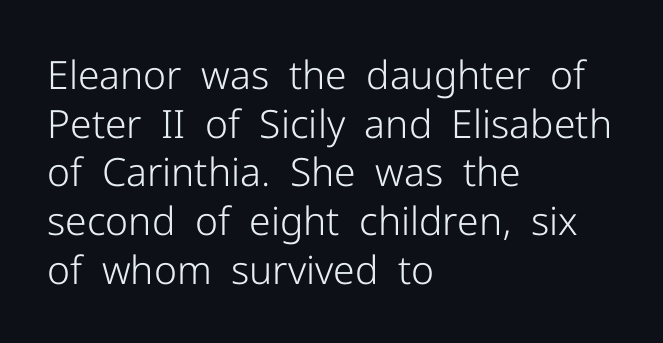
{"serif": "no", "italic": "no", "bold": "no", "weight": "light", "width": "normal", "stroke_contrast": "low", "x_height": "medium", "monospaced": "no", "underline": "no", "align": "left", "line_spacing": "normal", "line_spacing_ratio": 1.25, "letter_spacing": "normal", "letter_spacing_em": 0.0, "glyph_px": 39}
